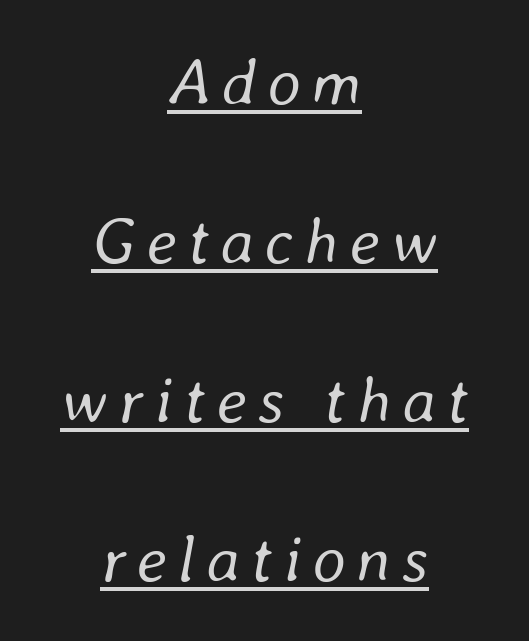
{"italic": "yes", "lean": "right", "slant_degrees": 8, "bold": "no", "weight": "regular", "width": "normal", "stroke_contrast": "low", "x_height": "medium", "monospaced": "no", "underline": "yes", "align": "center", "line_spacing": "loose", "line_spacing_ratio": 2.41, "glyph_px": 66}
